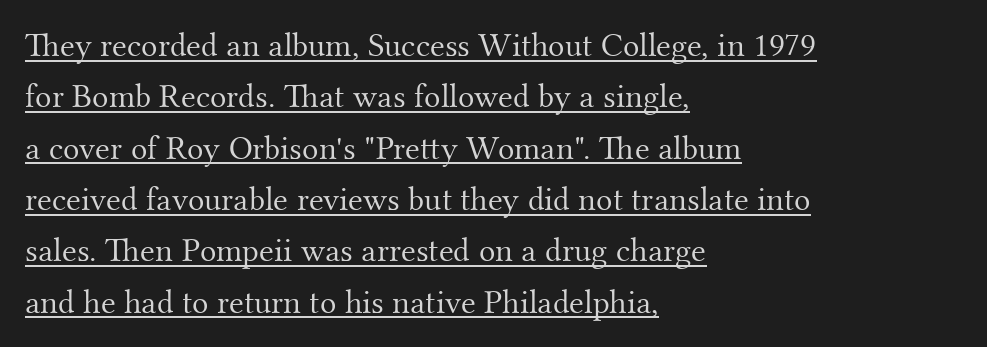
Q: Is the text bold? A: No.
Q: Is the text italic (slanted)? A: No, it is upright.
Q: Is the typeface a serif or a sans-serif typeface? A: Serif.
Q: Is the text underlined? A: Yes.
Q: How is the paragraph aligned? A: Left-aligned.
Q: Is the spacing between letters normal or unusually wide? A: Normal.
Q: Is the spacing between lines tight, normal or loose? A: Normal.
Q: Width (condensed, normal, or wide)? A: Normal.
Q: Stroke contrast? A: Medium.
Q: x-height? A: Small.
Q: Monospaced? A: No.
